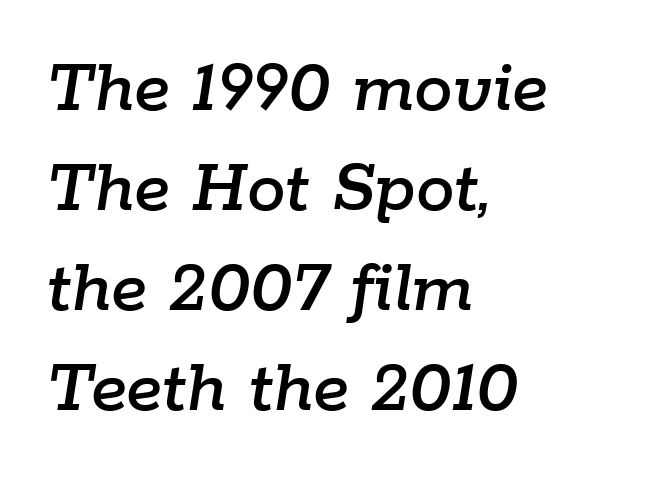
Q: Is the text italic (slanted)? A: Yes, it leans right by about 9 degrees.
Q: Is the text underlined? A: No.
Q: How is the paragraph aligned? A: Left-aligned.
Q: Is the spacing between letters normal or unusually wide? A: Normal.
Q: Is the spacing between lines tight, normal or loose? A: Normal.
Q: Width (condensed, normal, or wide)? A: Normal.
Q: Stroke contrast? A: Low.
Q: x-height? A: Medium.
Q: Monospaced? A: No.
